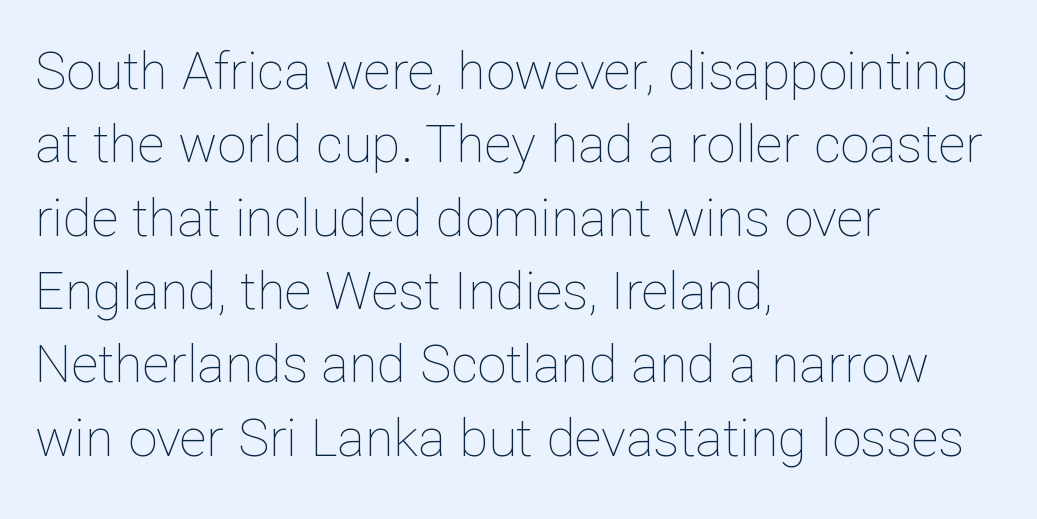
{"italic": "no", "bold": "no", "weight": "thin", "width": "normal", "stroke_contrast": "low", "x_height": "medium", "monospaced": "no", "underline": "no", "align": "left", "line_spacing": "normal", "line_spacing_ratio": 1.41, "letter_spacing": "normal", "letter_spacing_em": 0.0, "glyph_px": 52}
